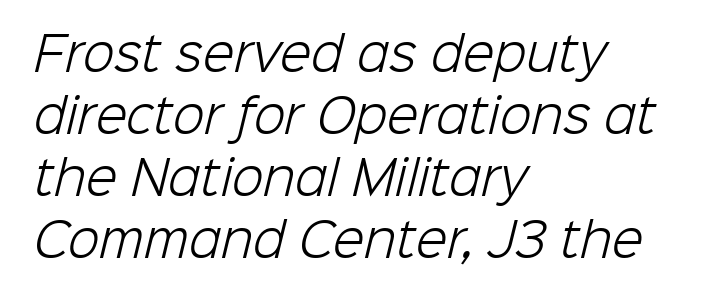
The image shows 46 px light sans-serif type; set left-aligned, normal line spacing (1.35x), normal letter spacing, not underlined; low stroke contrast and a medium x-height.
